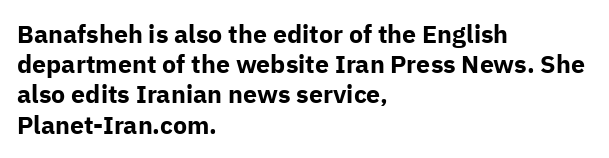
{"italic": "no", "bold": "yes", "underline": "no", "align": "left", "line_spacing_ratio": 1.21, "letter_spacing": "normal", "letter_spacing_em": 0.0, "glyph_px": 25}
